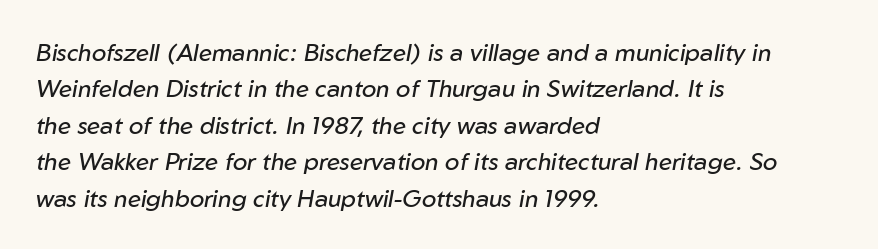
The lines in this sample share a left origin and differ only in where they stop. Stems and bowls with no extra thickness — not bold. In terms of posture, this sample is oblique. The specimen omits any rule beneath the text block's lines.
